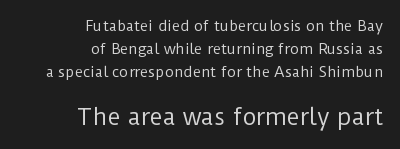
{"italic": "no", "bold": "no", "underline": "no", "align": "right", "line_spacing": "normal", "line_spacing_ratio": 1.64, "letter_spacing": "normal", "letter_spacing_em": 0.0, "larger_block": "second", "size_ratio": 1.57, "glyph_px": 22}
